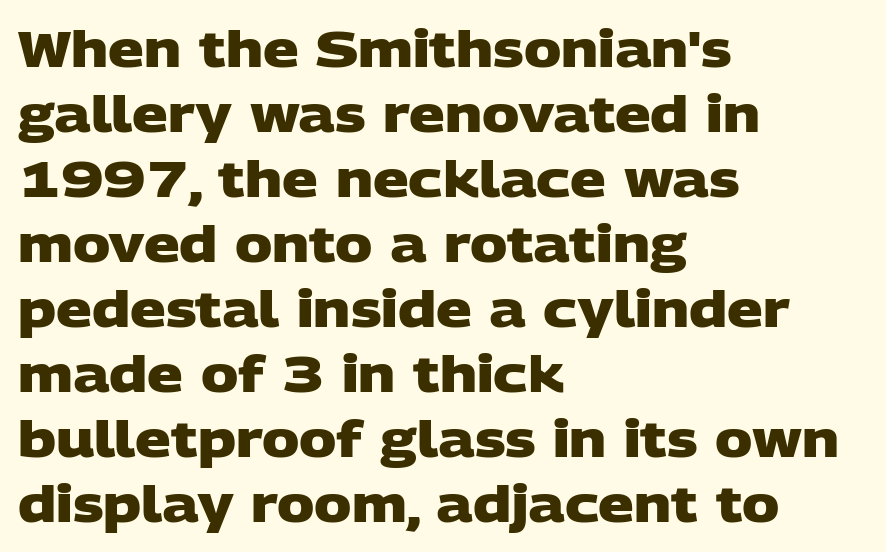
Baseline-to-baseline distance is the conventional proportion of letter height. Is this a fixed-width face? No — the glyphs have proportional, varying widths. The passage shown is not underscored anywhere. Bold? Absolutely — the strokes are thick and heavy. The text was rendered using a sans face with plain stroke endings.
